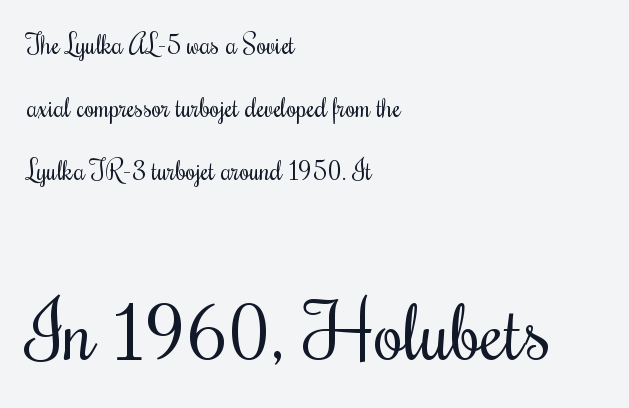
Weight: regular or lighter. Just letters on the line, the space beneath them empty. No extra tracking has been applied to these lines. The letters in the lower block stand taller than those in the block above. Do the characters align in a grid? No, the font is proportional.
